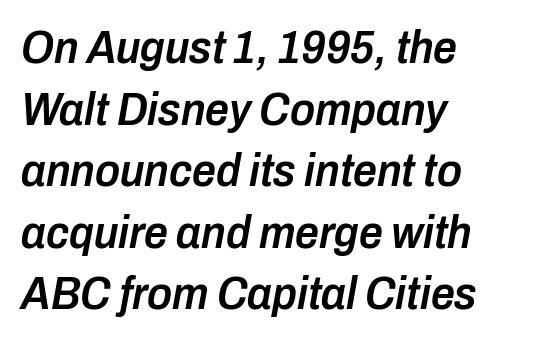
The image shows 47 px semibold, condensed type, italic (leaning right); set left-aligned, normal line spacing (1.31x), normal letter spacing, not underlined; low stroke contrast and a medium x-height.
